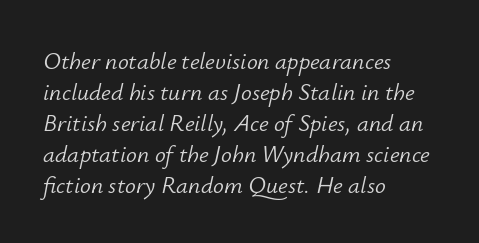
Q: Is the text bold? A: No.
Q: Is the text italic (slanted)? A: Yes, it leans right by about 12 degrees.
Q: Is the text underlined? A: No.
Q: How is the paragraph aligned? A: Left-aligned.
Q: Is the spacing between letters normal or unusually wide? A: Normal.
Q: Is the spacing between lines tight, normal or loose? A: Normal.
